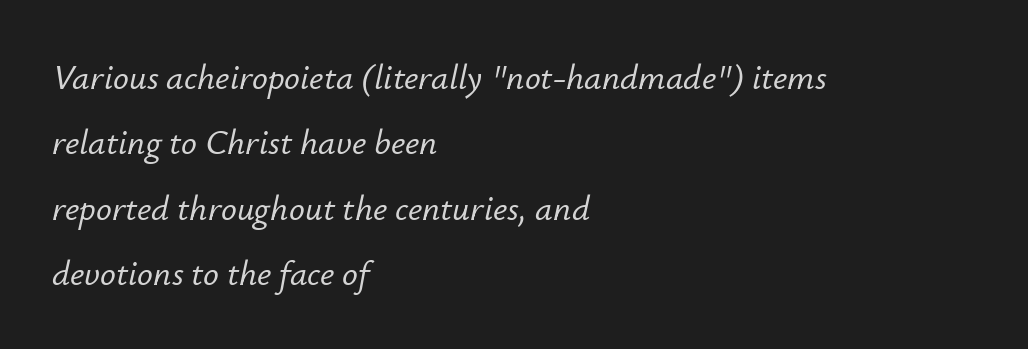
The image shows 35 px text type, italic (leaning right); set left-aligned, line spacing 1.87x, normal letter spacing, not underlined; low stroke contrast and a small x-height.
